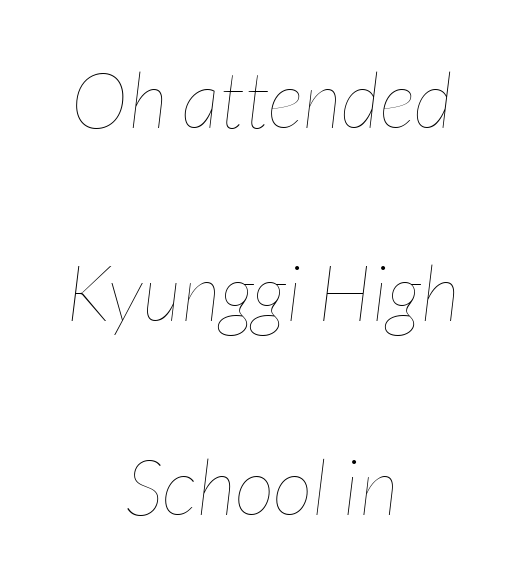
{"italic": "yes", "lean": "right", "slant_degrees": 7, "bold": "no", "weight": "thin", "width": "condensed", "stroke_contrast": "low", "x_height": "medium", "monospaced": "no", "underline": "no", "align": "center", "line_spacing": "loose", "line_spacing_ratio": 2.48, "letter_spacing": "normal", "letter_spacing_em": 0.0, "glyph_px": 78}
